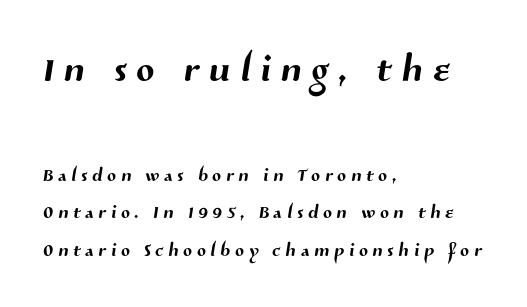
{"serif": "no", "width": "normal", "stroke_contrast": "medium", "x_height": "medium", "monospaced": "no", "underline": "no", "align": "left", "line_spacing": "normal", "line_spacing_ratio": 1.44, "larger_block": "first", "size_ratio": 2.04, "glyph_px": 53}
